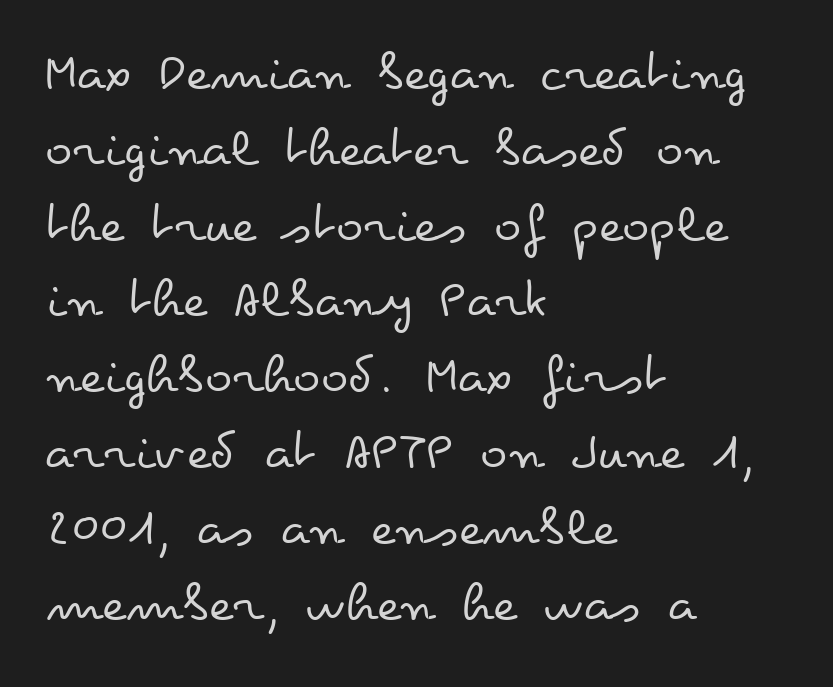
Q: Is the text bold? A: No.
Q: Is the text italic (slanted)? A: No, it is upright.
Q: Is the text underlined? A: No.
Q: How is the paragraph aligned? A: Left-aligned.
Q: Is the spacing between letters normal or unusually wide? A: Normal.
Q: Is the spacing between lines tight, normal or loose? A: Normal.
Q: Width (condensed, normal, or wide)? A: Wide.
Q: Stroke contrast? A: Low.
Q: x-height? A: Small.
Q: Monospaced? A: No.
